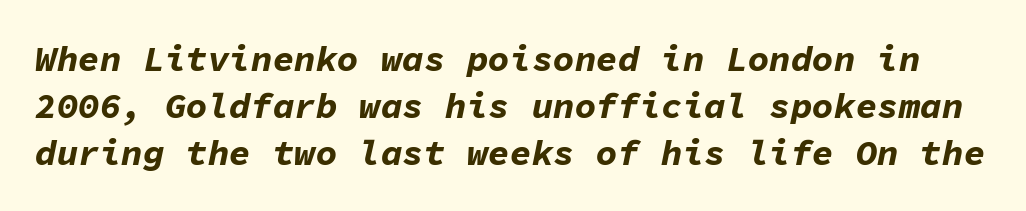
{"italic": "yes", "lean": "right", "slant_degrees": 11, "bold": "yes", "weight": "bold", "width": "normal", "stroke_contrast": "low", "x_height": "medium", "monospaced": "yes", "underline": "no", "line_spacing": "normal", "line_spacing_ratio": 1.31, "letter_spacing": "normal", "letter_spacing_em": 0.0, "glyph_px": 36}
